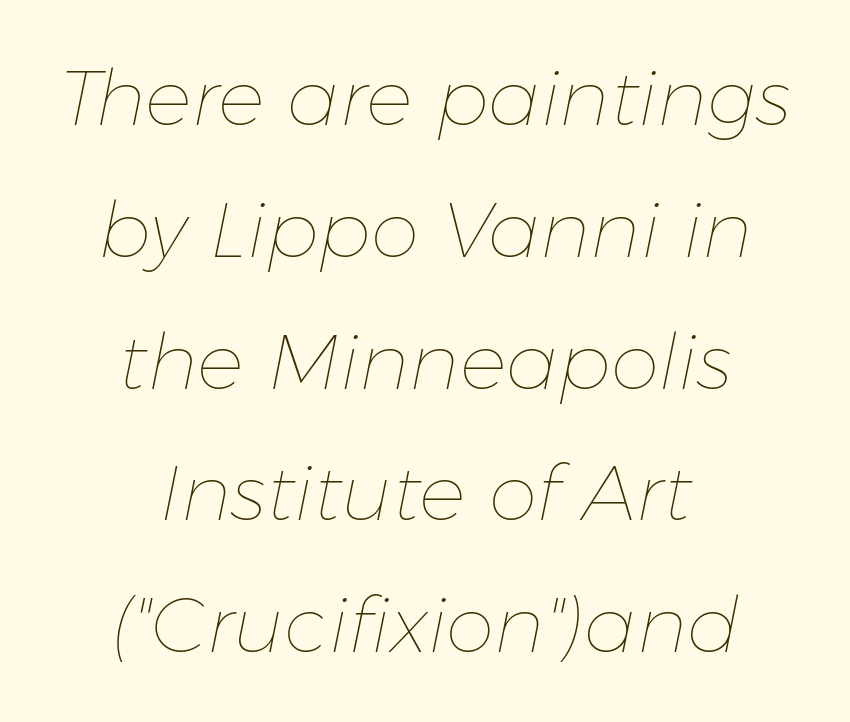
The image shows 78 px thin type, italic (leaning right); set centered, normal line spacing (1.69x), normal letter spacing, not underlined; low stroke contrast and a medium x-height.
